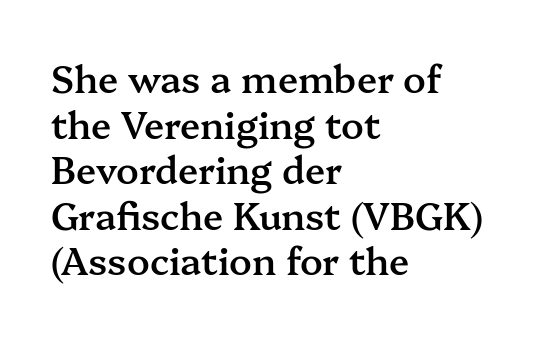
Students, note that the glyphs here touch the page at normal intervals. Here the designer chose a conventional face with non-uniform glyph widths. Unlike italic type, these characters show no tilt at all. Classification — serif. This is moderately heavy type, rendered in semibold. Horizontal alignment here is leftward, the default for most running prose.
